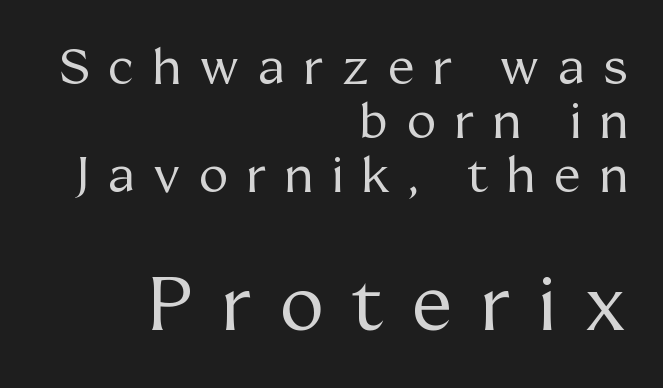
{"serif": "yes", "italic": "no", "bold": "no", "weight": "regular", "width": "normal", "stroke_contrast": "medium", "x_height": "medium", "monospaced": "no", "underline": "no", "align": "right", "line_spacing": "tight", "line_spacing_ratio": 1.1, "letter_spacing": "wide", "letter_spacing_em": 0.39, "larger_block": "second", "size_ratio": 1.51, "glyph_px": 74}
